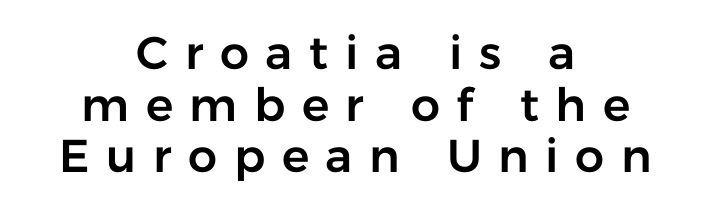
Q: Is the text italic (slanted)? A: No, it is upright.
Q: Is the typeface a serif or a sans-serif typeface? A: Sans-serif.
Q: Is the text underlined? A: No.
Q: How is the paragraph aligned? A: Centered.
Q: Is the spacing between letters normal or unusually wide? A: Unusually wide.
Q: Is the spacing between lines tight, normal or loose? A: Tight.
Q: Width (condensed, normal, or wide)? A: Normal.
Q: Stroke contrast? A: Low.
Q: x-height? A: Medium.
Q: Monospaced? A: No.
